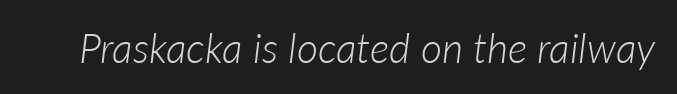
{"italic": "yes", "lean": "right", "slant_degrees": 7, "bold": "no", "weight": "light", "width": "normal", "stroke_contrast": "low", "x_height": "medium", "monospaced": "no", "underline": "no", "letter_spacing": "normal", "letter_spacing_em": 0.0, "glyph_px": 41}
